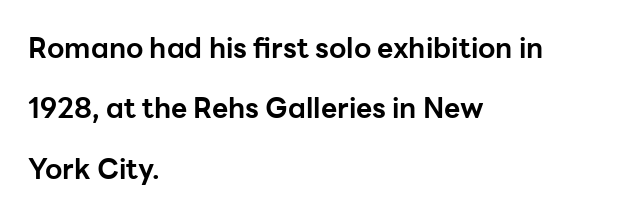
Q: Is the text bold? A: Yes.
Q: Is the text italic (slanted)? A: No, it is upright.
Q: Is the typeface a serif or a sans-serif typeface? A: Sans-serif.
Q: Is the text underlined? A: No.
Q: How is the paragraph aligned? A: Left-aligned.
Q: Is the spacing between letters normal or unusually wide? A: Normal.
Q: Is the spacing between lines tight, normal or loose? A: Loose.
Q: Width (condensed, normal, or wide)? A: Normal.
Q: Stroke contrast? A: Low.
Q: x-height? A: Medium.
Q: Monospaced? A: No.
